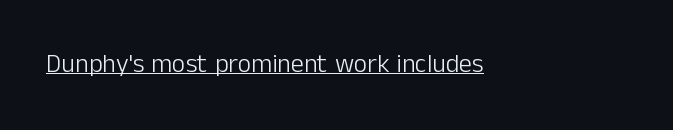
Short note: letters normally spaced. Is this a heavy cut? Hardly; it is regular or lighter. This sample uses an upright cut, with every glyph sitting square on the baseline. Is there an underline? Yes — a line sits under the letters.
